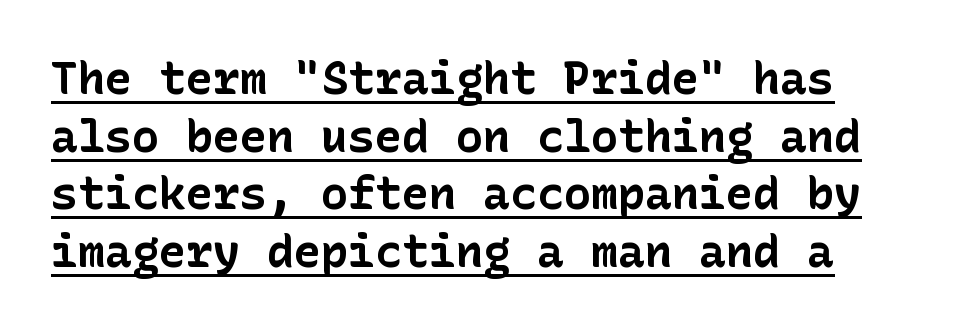
The image shows 45 px bold sans-serif type, upright; set normal line spacing (1.28x), normal letter spacing, underlined; low stroke contrast and a medium x-height.
